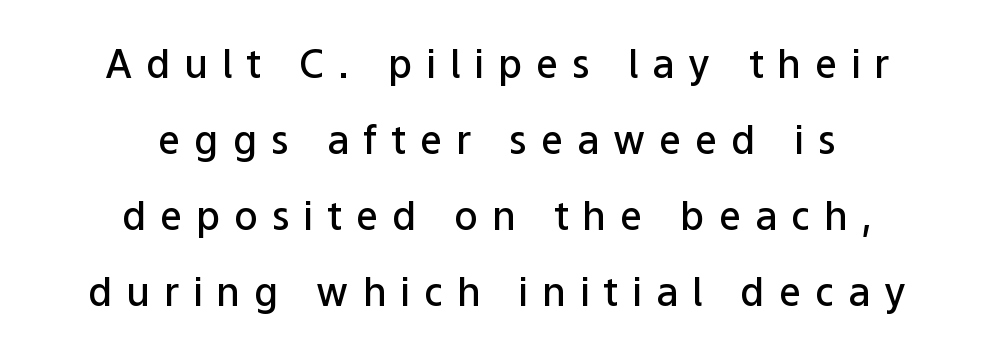
Q: Is the text bold? A: Semi-bold.
Q: Is the text italic (slanted)? A: No, it is upright.
Q: Is the typeface a serif or a sans-serif typeface? A: Sans-serif.
Q: Is the text underlined? A: No.
Q: How is the paragraph aligned? A: Centered.
Q: Is the spacing between letters normal or unusually wide? A: Unusually wide.
Q: Is the spacing between lines tight, normal or loose? A: Loose.
Q: Width (condensed, normal, or wide)? A: Normal.
Q: Stroke contrast? A: Low.
Q: x-height? A: Medium.
Q: Monospaced? A: No.
